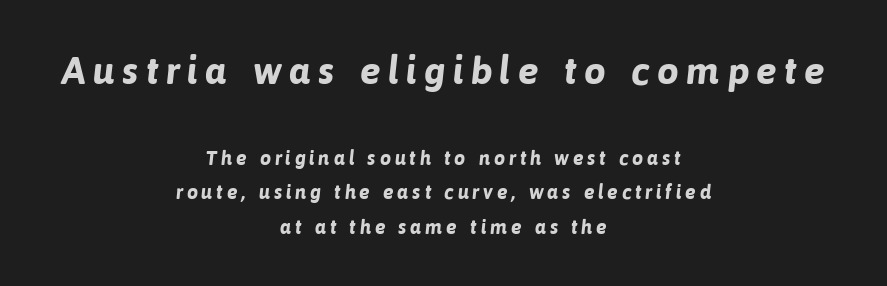
The image shows 39 px bold sans-serif type; set centered, line spacing 1.73x, not underlined; the first (top) block is 1.95x larger; low stroke contrast and a medium x-height.
